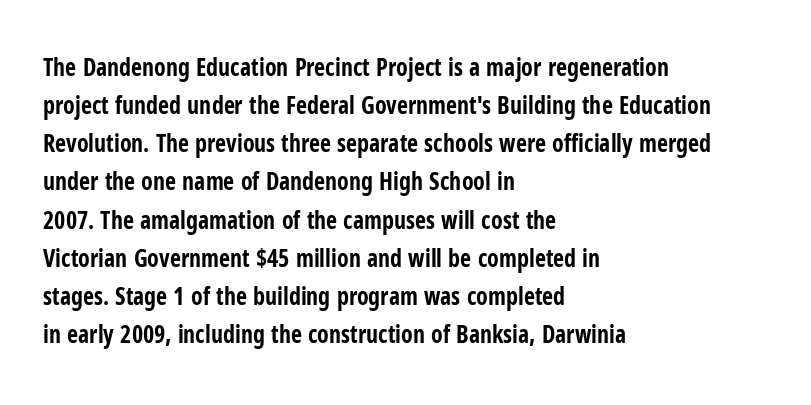
The image shows 24 px bold type, upright; set left-aligned, normal line spacing (1.59x), normal letter spacing, not underlined.
